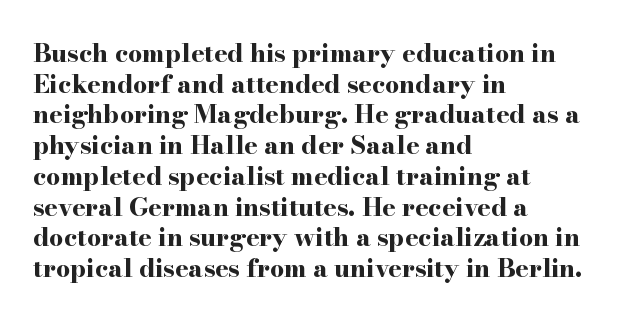
The image shows 25 px bold type, upright; set left-aligned, line spacing 1.23x, normal letter spacing, not underlined.
